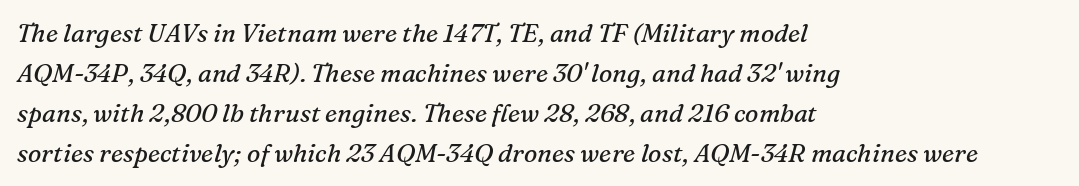
{"italic": "yes", "lean": "right", "slant_degrees": 16, "bold": "no", "underline": "no", "align": "left", "line_spacing": "normal", "line_spacing_ratio": 1.6, "letter_spacing": "normal", "letter_spacing_em": 0.0, "glyph_px": 25}
